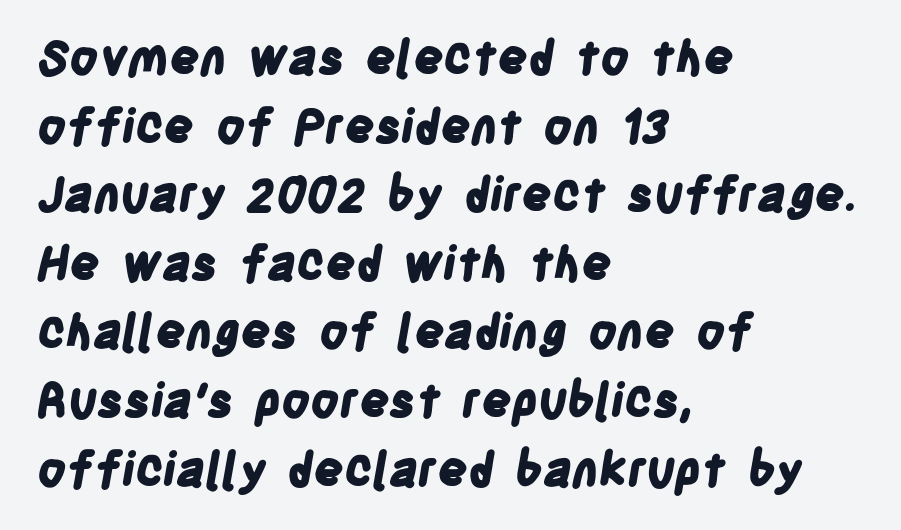
The image shows 47 px bold, condensed sans-serif type; set left-aligned, normal line spacing (1.46x), normal letter spacing, not underlined; low stroke contrast and a large x-height.
